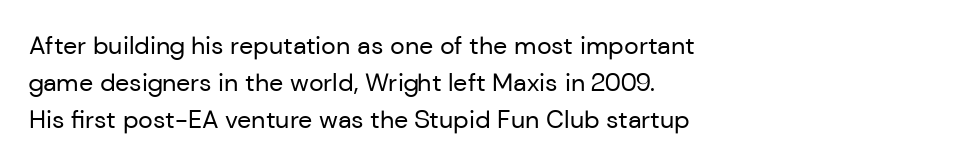
{"italic": "no", "bold": "no", "underline": "no", "align": "left", "line_spacing": "normal", "line_spacing_ratio": 1.49, "letter_spacing": "normal", "letter_spacing_em": 0.0, "glyph_px": 25}
